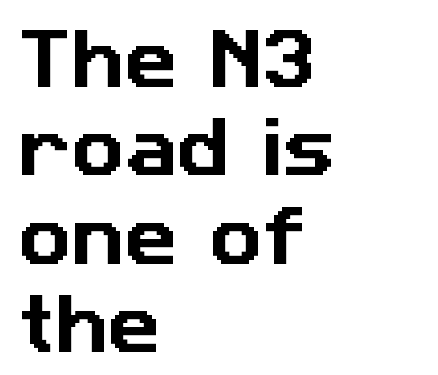
Check the space under the baseline: it is left empty. The typeface chosen for these lines omits serifs. Horizontally, the lines are justified to the leading edge only. Is this a fixed-width face? No — the glyphs have proportional, varying widths. There is no visible air inserted between adjacent glyphs. Normally led — the rows are evenly, conventionally spaced.
